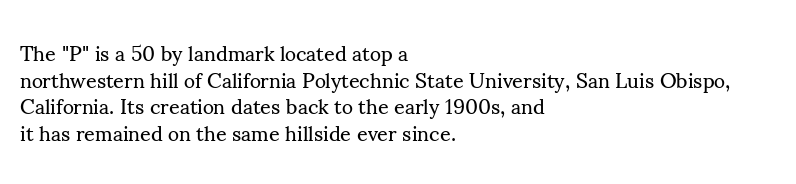
The image shows 21 px text type, upright; set left-aligned, normal line spacing (1.27x), normal letter spacing, not underlined.
